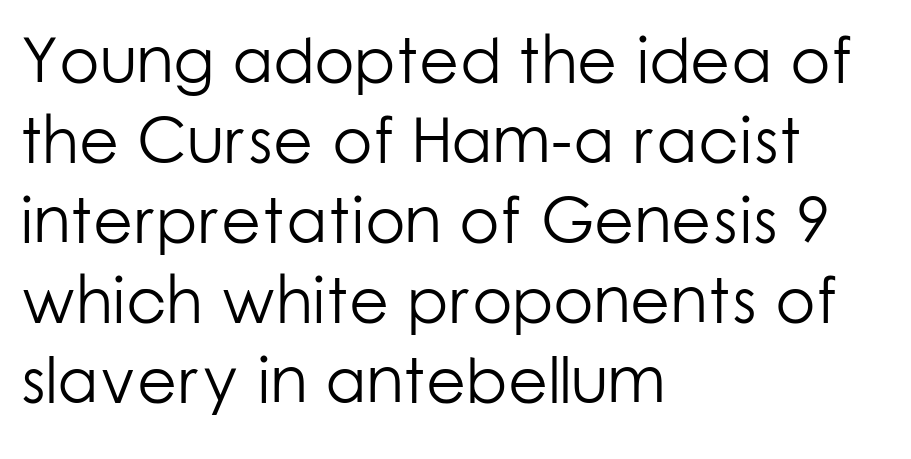
The image shows 65 px light sans-serif type, upright; set left-aligned, line spacing 1.23x, normal letter spacing, not underlined; low stroke contrast and a medium x-height.
